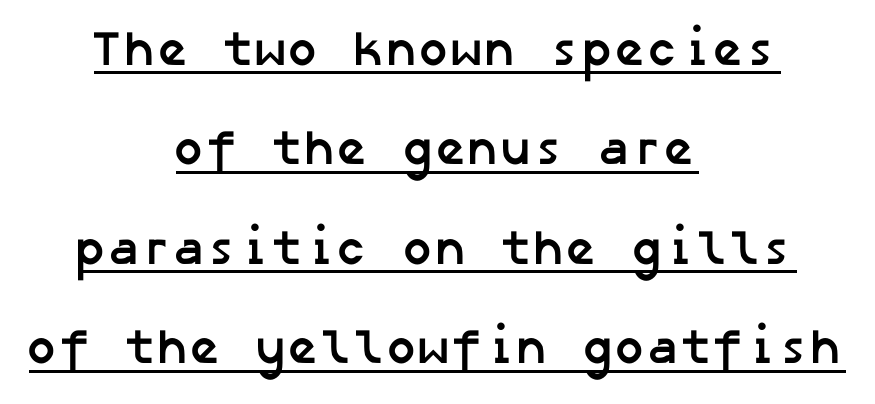
Q: Is the text bold? A: Yes.
Q: Is the typeface a serif or a sans-serif typeface? A: Sans-serif.
Q: Is the text underlined? A: Yes.
Q: How is the paragraph aligned? A: Centered.
Q: Is the spacing between letters normal or unusually wide? A: Normal.
Q: Is the spacing between lines tight, normal or loose? A: Loose.
Q: Width (condensed, normal, or wide)? A: Normal.
Q: Stroke contrast? A: Low.
Q: x-height? A: Medium.
